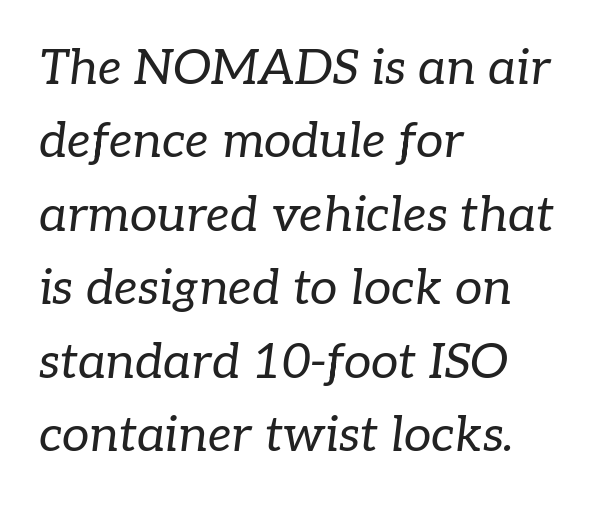
Q: Is the text bold? A: No.
Q: Is the text italic (slanted)? A: Yes, it leans right by about 7 degrees.
Q: Is the typeface a serif or a sans-serif typeface? A: Serif.
Q: Is the text underlined? A: No.
Q: How is the paragraph aligned? A: Left-aligned.
Q: Is the spacing between letters normal or unusually wide? A: Normal.
Q: Is the spacing between lines tight, normal or loose? A: Normal.
Q: Width (condensed, normal, or wide)? A: Normal.
Q: Stroke contrast? A: Low.
Q: x-height? A: Medium.
Q: Monospaced? A: No.
